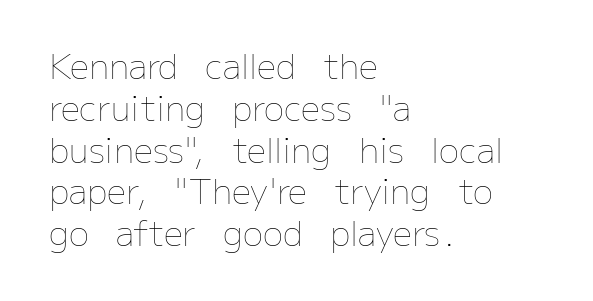
{"italic": "no", "bold": "no", "weight": "thin", "width": "normal", "stroke_contrast": "low", "x_height": "medium", "monospaced": "no", "underline": "no", "align": "left", "line_spacing_ratio": 1.23, "letter_spacing": "normal", "letter_spacing_em": 0.0, "glyph_px": 34}
